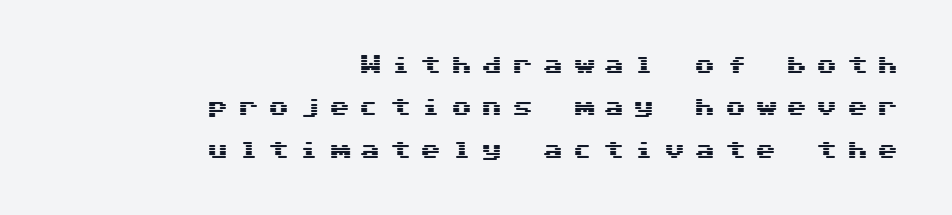
Q: Is the text italic (slanted)? A: No, it is upright.
Q: Is the text underlined? A: No.
Q: How is the paragraph aligned? A: Right-aligned.
Q: Is the spacing between letters normal or unusually wide? A: Unusually wide.
Q: Is the spacing between lines tight, normal or loose? A: Loose.
